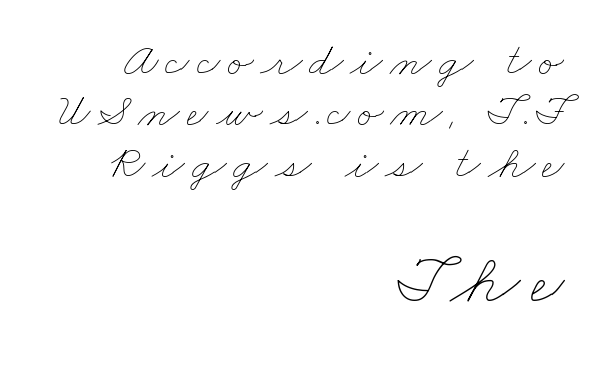
The image shows 72 px thin, wide type; set right-aligned, tight line spacing (1.07x), not underlined; the second (bottom) block is 1.5x larger; low stroke contrast and a small x-height.
